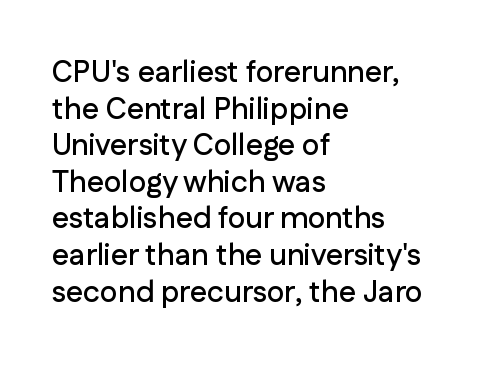
{"serif": "no", "italic": "no", "width": "normal", "stroke_contrast": "low", "x_height": "medium", "monospaced": "no", "underline": "no", "align": "left", "line_spacing_ratio": 1.22, "letter_spacing": "normal", "letter_spacing_em": 0.0, "glyph_px": 30}
